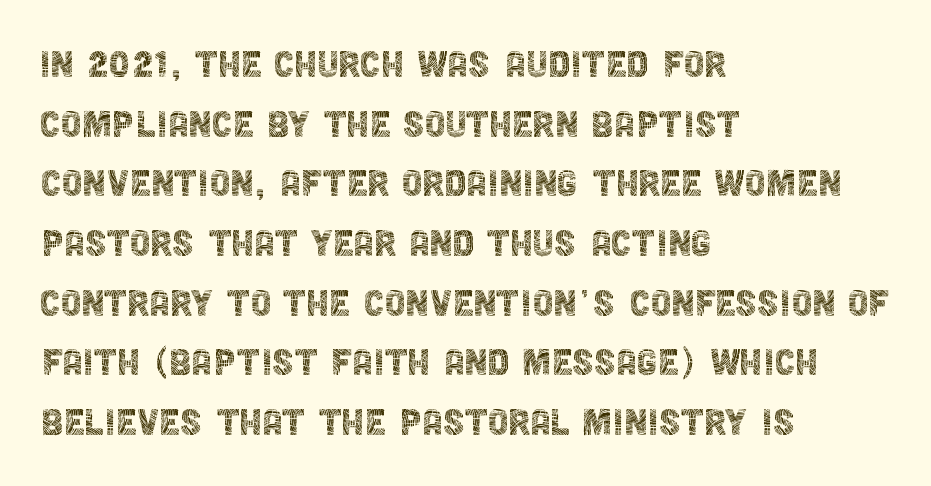
The image shows 47 px thin, condensed sans-serif type, upright; set left-aligned, normal line spacing (1.27x), normal letter spacing, not underlined; a large x-height.
